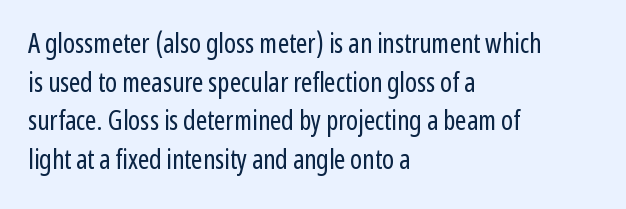
Stroke thickness stays within the range of a standard reading face or lighter. Notice how descenders clear the ascenders below comfortably — that's standard leading. There is no visible air inserted between adjacent glyphs. Casual observation: everything's shoved over to the left. The specimen omits any rule beneath the text block's lines. The letters stand straight up with perfectly vertical stems.
